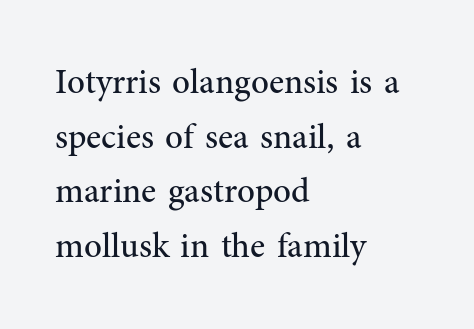
Tracking here is standard; glyphs follow each other at the usual distance. Typographically, this falls in the serif category. The passage shown is not bold in any degree. The rendering uses a moderate line-height, typical for paragraphs. Just letters on the line, the space beneath them empty.
